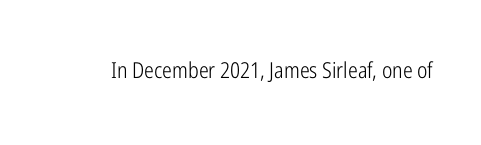
Q: Is the text bold? A: No.
Q: Is the text italic (slanted)? A: No, it is upright.
Q: Is the text underlined? A: No.
Q: Is the spacing between letters normal or unusually wide? A: Normal.
